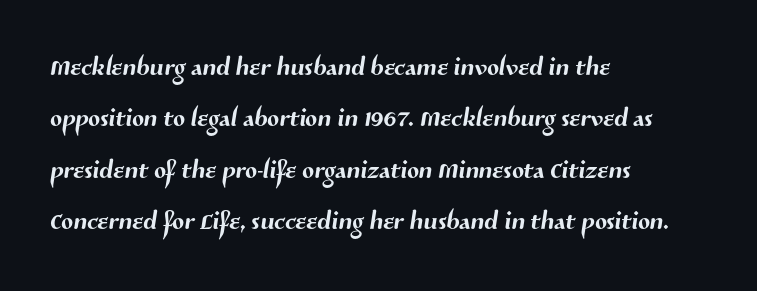
{"serif": "no", "width": "normal", "stroke_contrast": "medium", "x_height": "medium", "monospaced": "no", "underline": "no", "align": "left", "line_spacing": "normal", "line_spacing_ratio": 1.47, "letter_spacing": "normal", "letter_spacing_em": 0.0, "glyph_px": 35}
